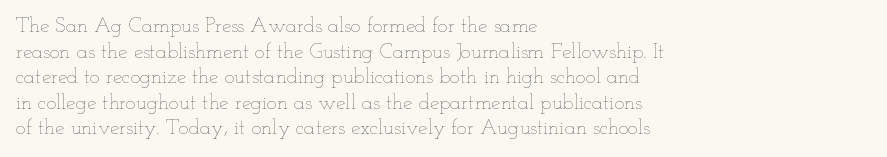
Q: Is the text bold? A: No.
Q: Is the text italic (slanted)? A: No, it is upright.
Q: Is the text underlined? A: No.
Q: How is the paragraph aligned? A: Left-aligned.
Q: Is the spacing between letters normal or unusually wide? A: Normal.
